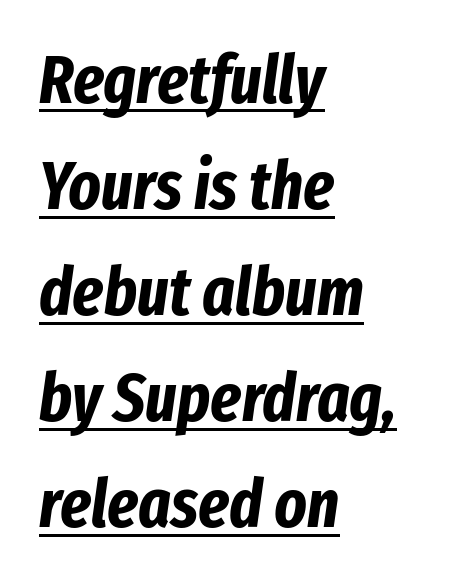
The rendering uses natural spacing where letterforms have individual widths. Casual observation: everything's shoved over to the left. In terms of leading, this rendering sits right in the middle. This is underlined copy, the kind a proofreader might mark for attention.
